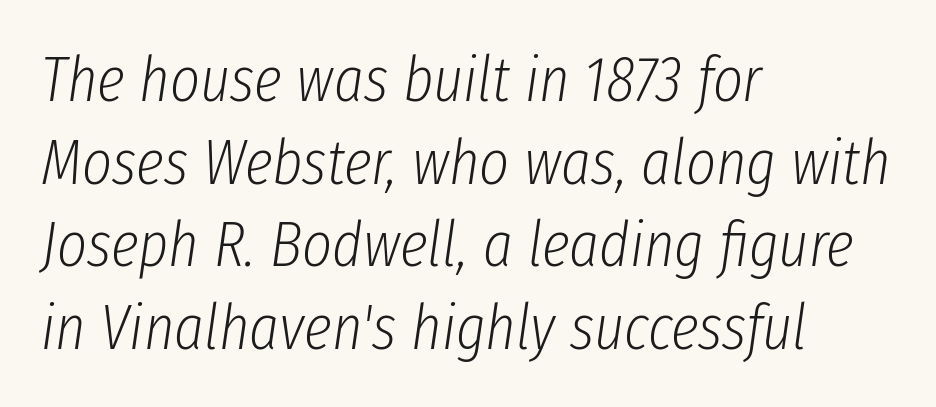
Q: Is the text bold? A: No.
Q: Is the text italic (slanted)? A: Yes, it leans right by about 8 degrees.
Q: Is the text underlined? A: No.
Q: How is the paragraph aligned? A: Left-aligned.
Q: Is the spacing between letters normal or unusually wide? A: Normal.
Q: Is the spacing between lines tight, normal or loose? A: Normal.
Q: Width (condensed, normal, or wide)? A: Condensed.
Q: Stroke contrast? A: Low.
Q: x-height? A: Medium.
Q: Monospaced? A: No.
